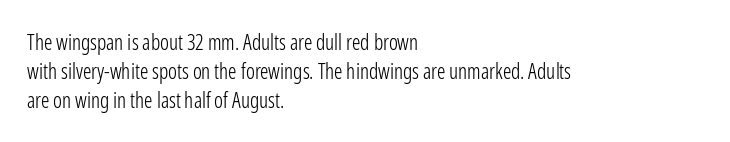
The image shows 21 px text type, upright; set left-aligned, normal line spacing (1.37x), normal letter spacing, not underlined.
